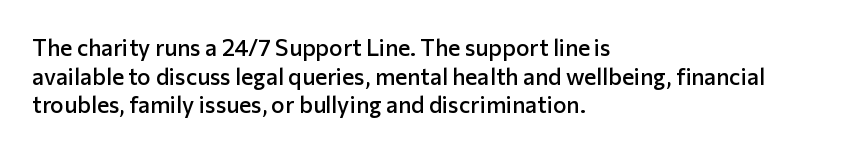
The image shows 23 px text type, upright; set left-aligned, line spacing 1.24x, normal letter spacing, not underlined.
